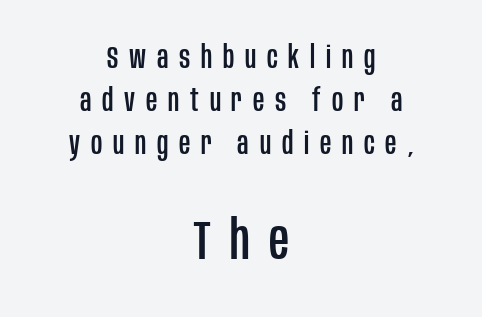
The passage is arranged like a title page — every line centered. You could not count columns in this text — the font is proportionally spaced. Rows of type keep a routine distance in the vertical direction. The specimen omits any rule beneath the text block's lines. Compare the two chunks: the lower has the greater cap height. Inter-character spacing is expanded well beyond the font's built-in metrics.
